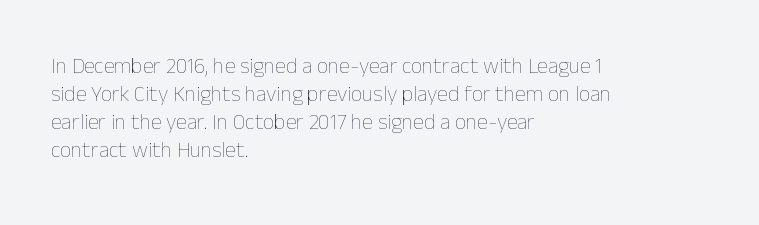
Normally led — the rows are evenly, conventionally spaced. Underlining? Definitely not there. The axis of the letterforms is exactly vertical. The passage is arranged the way most books set body copy — flush left. Default kerning and tracking; the words read as compact shapes.
